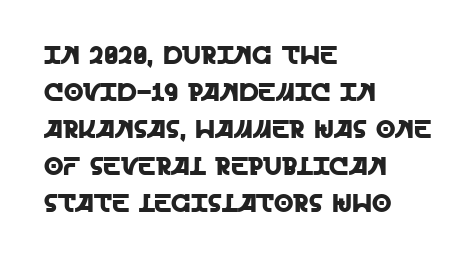
{"italic": "no", "underline": "no", "align": "left", "line_spacing": "normal", "line_spacing_ratio": 1.48, "letter_spacing": "normal", "letter_spacing_em": 0.0, "glyph_px": 25}
